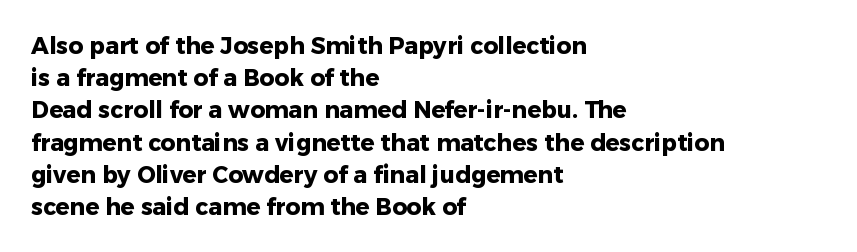
Q: Is the text bold? A: Yes.
Q: Is the text italic (slanted)? A: No, it is upright.
Q: Is the text underlined? A: No.
Q: How is the paragraph aligned? A: Left-aligned.
Q: Is the spacing between letters normal or unusually wide? A: Normal.
Q: Is the spacing between lines tight, normal or loose? A: Normal.
